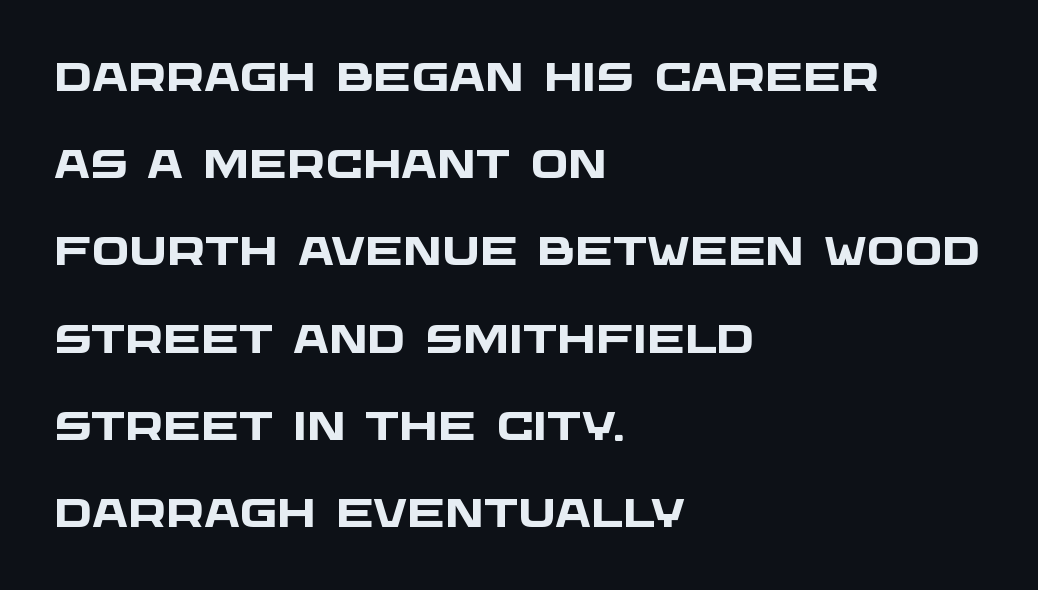
What's the leading like? Stretched, with rows far apart. The letterforms sit shoulder to shoulder at normal distance. Heavy, bold letterforms. Alignment: flush left. The zone under the glyphs is completely vacant. The rendering uses natural spacing where letterforms have individual widths.
